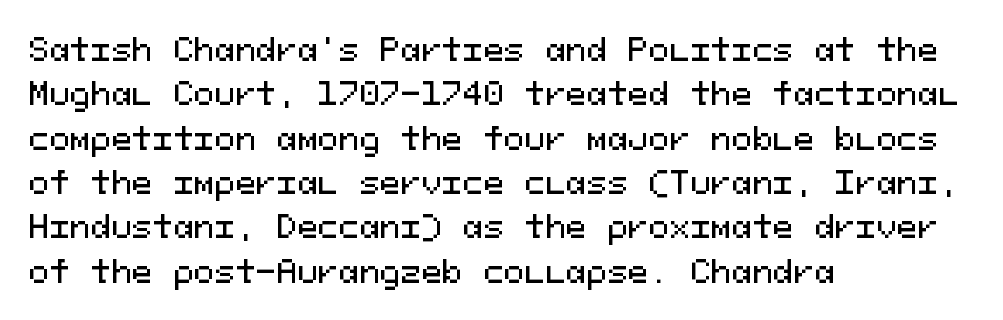
Q: Is the text italic (slanted)? A: No, it is upright.
Q: Is the typeface a serif or a sans-serif typeface? A: Sans-serif.
Q: Is the text underlined? A: No.
Q: How is the paragraph aligned? A: Left-aligned.
Q: Is the spacing between letters normal or unusually wide? A: Normal.
Q: Is the spacing between lines tight, normal or loose? A: Normal.
Q: Width (condensed, normal, or wide)? A: Normal.
Q: Stroke contrast? A: Medium.
Q: x-height? A: Medium.
Q: Monospaced? A: Yes.
